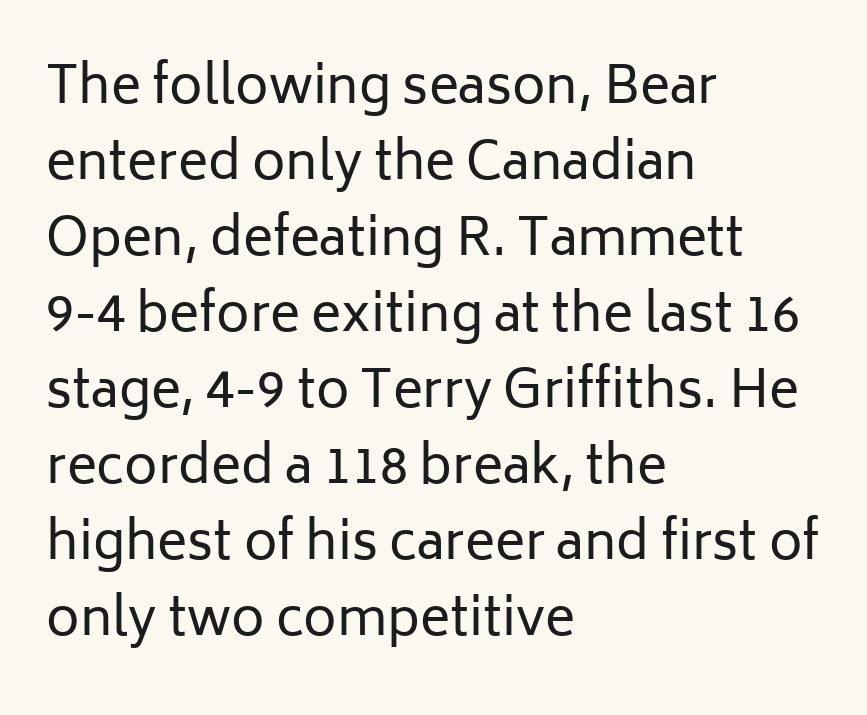
{"serif": "no", "italic": "no", "bold": "no", "weight": "regular", "width": "normal", "stroke_contrast": "low", "x_height": "medium", "monospaced": "no", "underline": "no", "align": "left", "line_spacing": "normal", "line_spacing_ratio": 1.49, "letter_spacing": "normal", "letter_spacing_em": 0.0, "glyph_px": 51}
